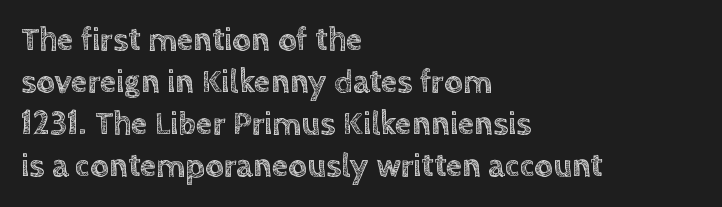
Here the designer chose a conventional face with non-uniform glyph widths. Quick note: interline space is typical. The horizontal fit of the characters is conventional and even. Does the copy run flush right? No — it runs flush left.
